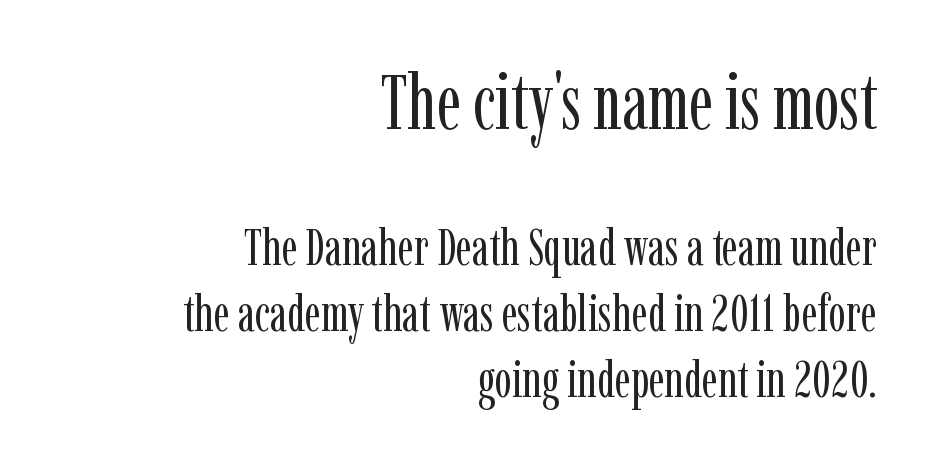
{"serif": "yes", "italic": "no", "bold": "no", "weight": "regular", "width": "condensed", "stroke_contrast": "low", "x_height": "medium", "monospaced": "no", "underline": "no", "align": "right", "line_spacing": "normal", "line_spacing_ratio": 1.29, "letter_spacing": "normal", "letter_spacing_em": 0.0, "larger_block": "first", "size_ratio": 1.51, "glyph_px": 77}
